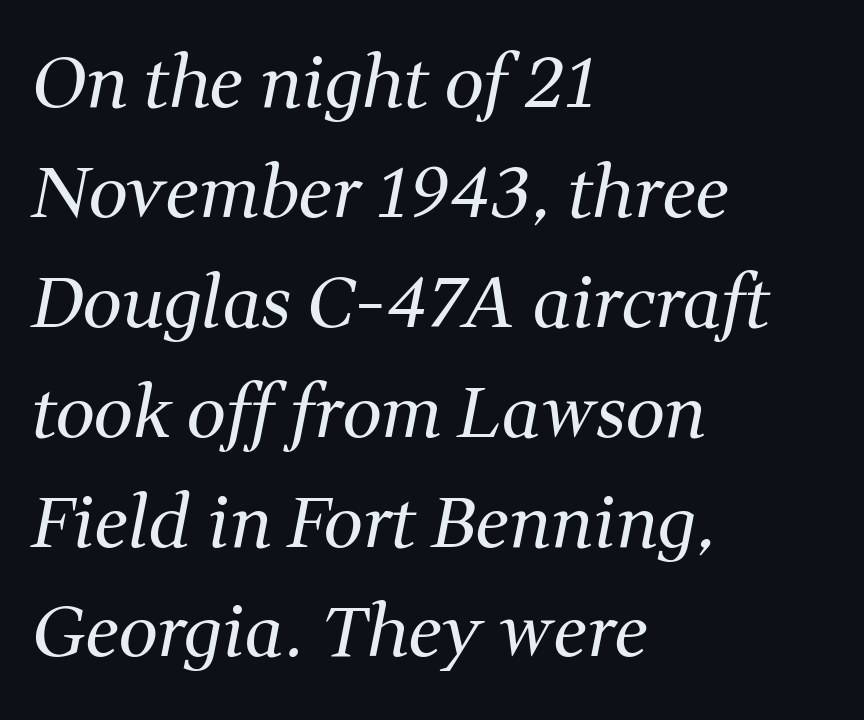
Q: Is the text bold? A: No.
Q: Is the text italic (slanted)? A: Yes, it leans right by about 11 degrees.
Q: Is the typeface a serif or a sans-serif typeface? A: Serif.
Q: Is the text underlined? A: No.
Q: How is the paragraph aligned? A: Left-aligned.
Q: Is the spacing between letters normal or unusually wide? A: Normal.
Q: Is the spacing between lines tight, normal or loose? A: Normal.
Q: Width (condensed, normal, or wide)? A: Normal.
Q: Stroke contrast? A: Medium.
Q: x-height? A: Medium.
Q: Monospaced? A: No.
